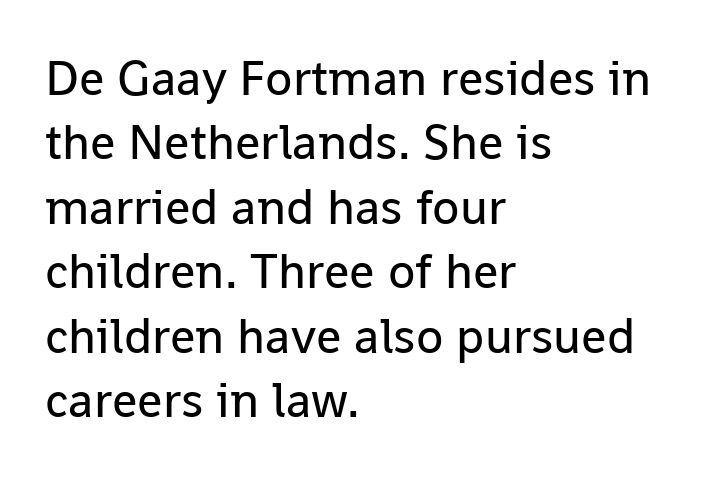
{"serif": "no", "italic": "no", "bold": "no", "weight": "regular", "width": "normal", "stroke_contrast": "low", "x_height": "medium", "monospaced": "no", "underline": "no", "align": "left", "line_spacing": "normal", "line_spacing_ratio": 1.29, "letter_spacing": "normal", "letter_spacing_em": 0.0, "glyph_px": 50}
